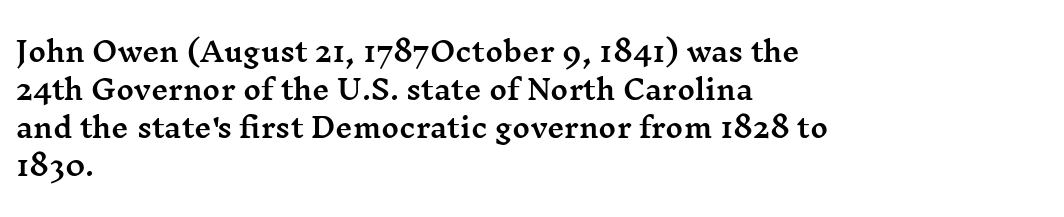
Every stem runs plumb, perpendicular to the baseline. No extra tracking has been applied to these lines. Students, observe: this is what conventionally led text looks like. The rendering anchors every line to the left-hand side. Just letters on the line, the space beneath them empty.
